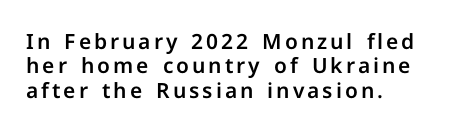
Casual observation: everything's shoved over to the left. Italic? Not at all — the glyphs are vertical. Just letters on the line, the space beneath them empty.
